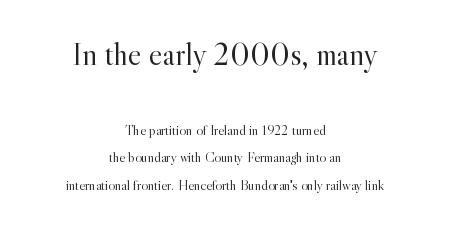
Q: Is the text bold? A: No.
Q: Is the text italic (slanted)? A: No, it is upright.
Q: Is the typeface a serif or a sans-serif typeface? A: Serif.
Q: Is the text underlined? A: No.
Q: How is the paragraph aligned? A: Centered.
Q: Is the spacing between letters normal or unusually wide? A: Normal.
Q: Is the spacing between lines tight, normal or loose? A: Loose.
Q: Which block of text is set in a larger size, the first (top) or the second (bottom)? A: The first (top) one.
Q: Width (condensed, normal, or wide)? A: Normal.
Q: x-height? A: Small.
Q: Monospaced? A: No.
